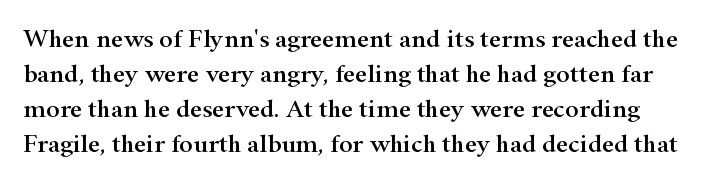
The rendering uses a moderate line-height, typical for paragraphs. The gap between lines stays unmarked. The axis of the letterforms is exactly vertical. Honestly, the letter spacing is just normal — you wouldn't notice it.
